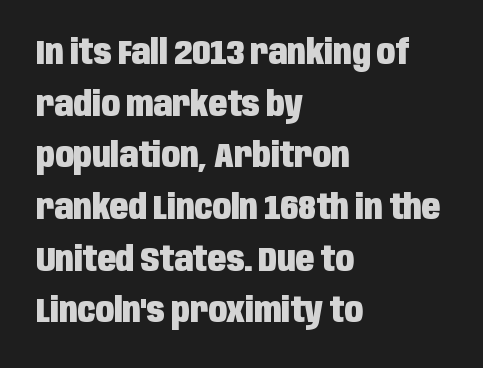
Regular leading. Clear beneath every line of the passage. Think of a printed novel: that variable character pitch is what you see here. Spacing between characters is what you'd get straight out of the box.
